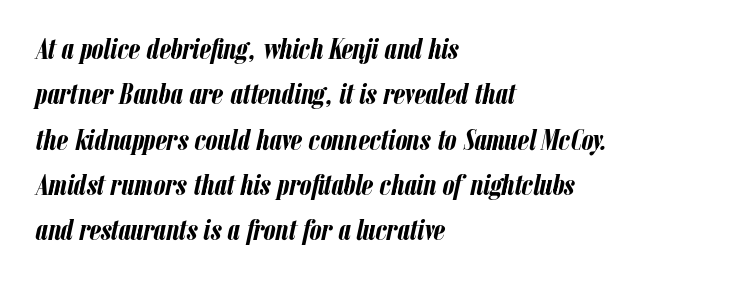
No extra tracking has been applied to these lines. Do the characters align in a grid? No, the font is proportional. Every character sits at an angle, as italics do. Visually the block forms a straight wall on the left and a jagged coastline on the right. The foot of each line stays bare and open.
